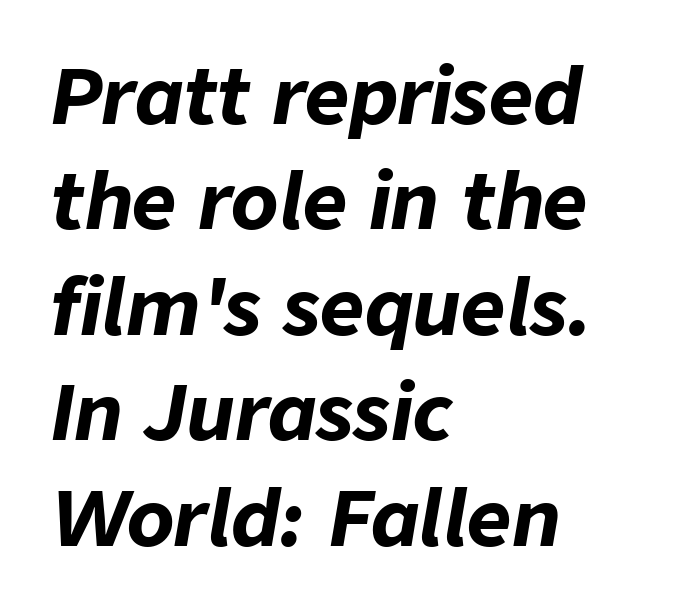
The image shows 77 px bold type, italic (leaning right); set left-aligned, normal line spacing (1.37x), normal letter spacing, not underlined; low stroke contrast and a medium x-height.
